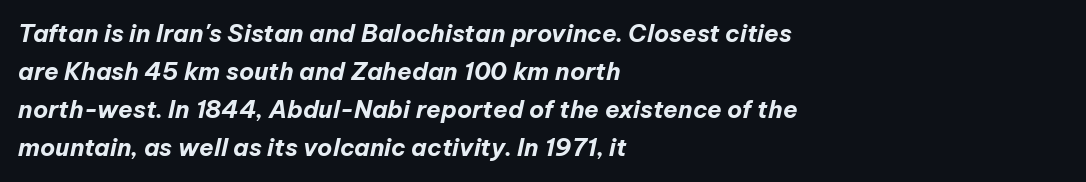
The image shows 24 px bold type, italic (leaning right); set left-aligned, normal line spacing (1.59x), normal letter spacing, not underlined.
